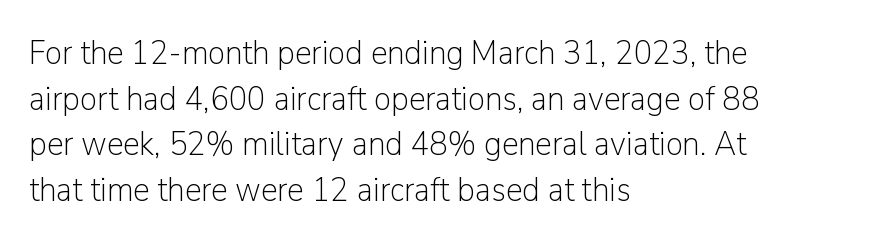
There is no visible air inserted between adjacent glyphs. Think of a printed novel: that variable character pitch is what you see here. Successive baselines arrive at the customary interval. This is sans-serif lettering, the kind often seen on screens and signage.
